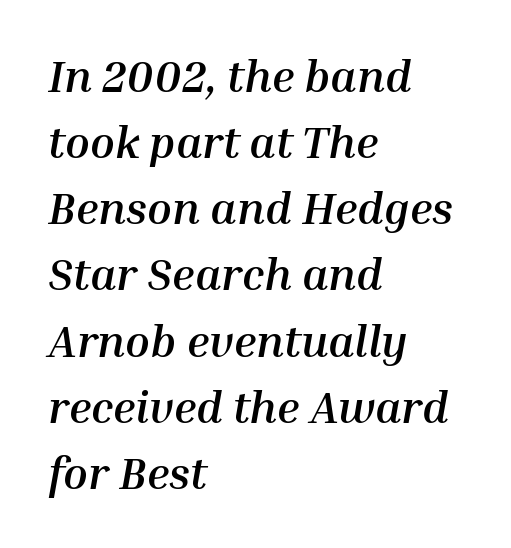
Q: Is the text bold? A: Yes.
Q: Is the text italic (slanted)? A: Yes, it leans right by about 10 degrees.
Q: Is the text underlined? A: No.
Q: How is the paragraph aligned? A: Left-aligned.
Q: Is the spacing between letters normal or unusually wide? A: Normal.
Q: Is the spacing between lines tight, normal or loose? A: Normal.
Q: Width (condensed, normal, or wide)? A: Normal.
Q: Stroke contrast? A: Medium.
Q: x-height? A: Medium.
Q: Monospaced? A: No.
